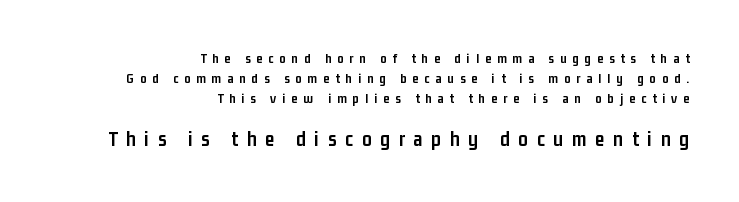
Q: Is the text bold? A: Yes.
Q: Is the text italic (slanted)? A: No, it is upright.
Q: Is the text underlined? A: No.
Q: How is the paragraph aligned? A: Right-aligned.
Q: Is the spacing between letters normal or unusually wide? A: Unusually wide.
Q: Is the spacing between lines tight, normal or loose? A: Normal.
Q: Which block of text is set in a larger size, the first (top) or the second (bottom)? A: The second (bottom) one.
